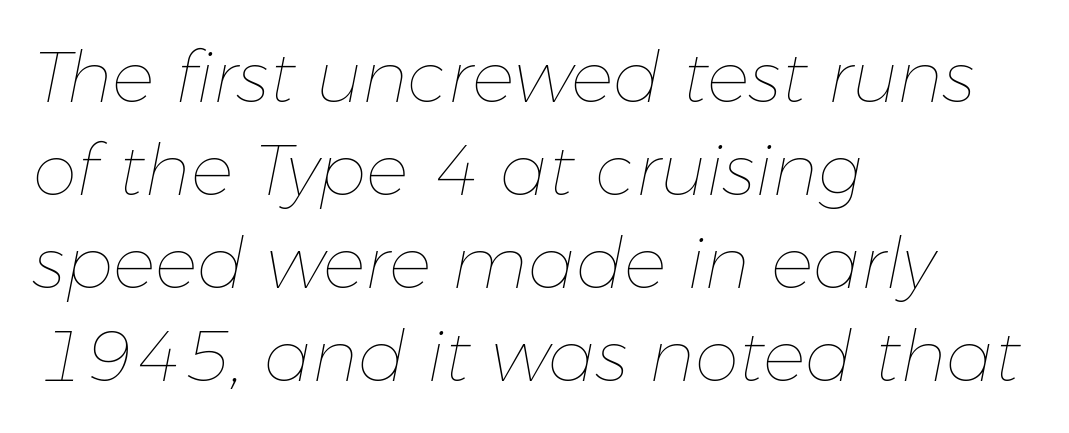
{"italic": "yes", "lean": "right", "slant_degrees": 11, "bold": "no", "weight": "thin", "width": "normal", "stroke_contrast": "low", "x_height": "medium", "monospaced": "no", "underline": "no", "align": "left", "line_spacing": "normal", "line_spacing_ratio": 1.31, "letter_spacing": "normal", "letter_spacing_em": 0.0, "glyph_px": 71}
